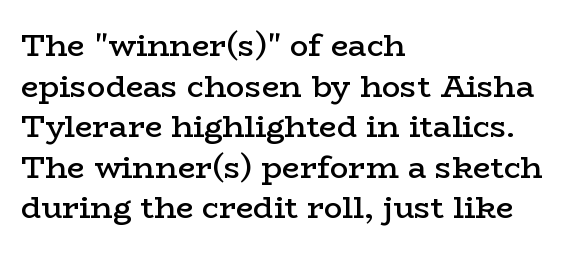
Lines of text with bare space underneath. Does extra space separate the letters? No, they use regular spacing. Rendered with straight, roman letterforms. The font is running at a semibold setting, under full bold.
